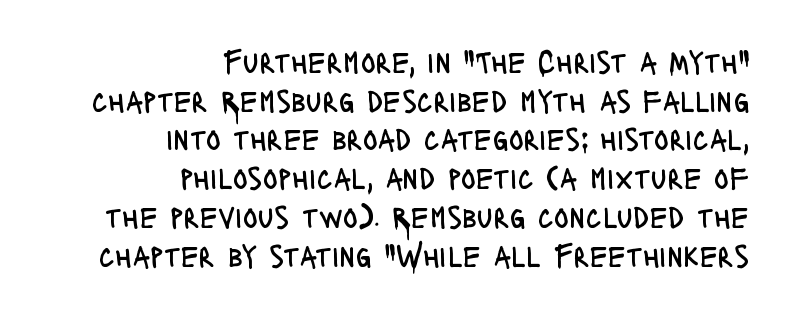
{"serif": "no", "italic": "no", "bold": "no", "weight": "regular", "width": "condensed", "stroke_contrast": "low", "x_height": "large", "monospaced": "no", "underline": "no", "align": "right", "line_spacing": "normal", "line_spacing_ratio": 1.25, "letter_spacing": "normal", "letter_spacing_em": 0.0, "glyph_px": 31}
